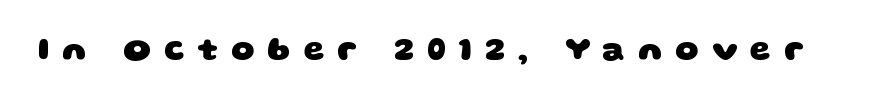
Q: Is the text bold? A: Yes.
Q: Is the typeface a serif or a sans-serif typeface? A: Sans-serif.
Q: Is the text underlined? A: No.
Q: Is the spacing between letters normal or unusually wide? A: Unusually wide.
Q: Width (condensed, normal, or wide)? A: Wide.
Q: Stroke contrast? A: Low.
Q: x-height? A: Large.
Q: Monospaced? A: No.
